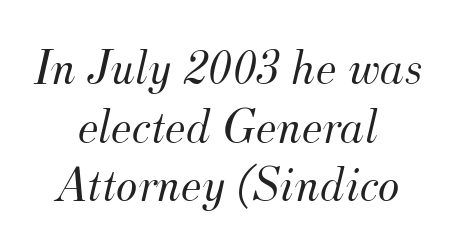
The image shows 51 px light serif type, italic (leaning right); set centered, tight line spacing (1.15x), normal letter spacing, not underlined; medium stroke contrast and a small x-height.
